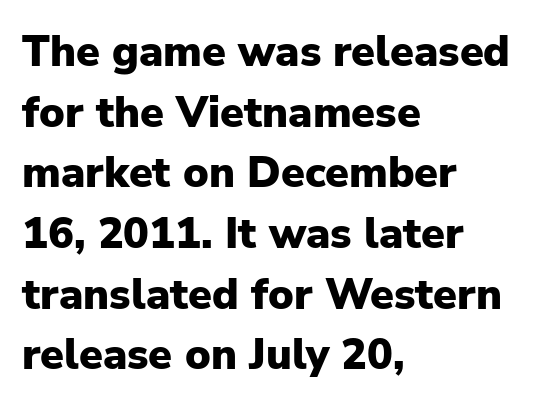
The image shows 43 px heavy sans-serif type, upright; set left-aligned, normal line spacing (1.41x), normal letter spacing, not underlined; low stroke contrast and a medium x-height.
